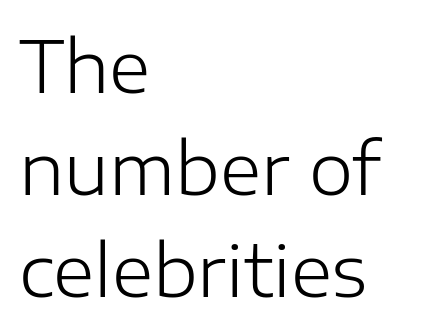
Q: Is the text bold? A: No.
Q: Is the text italic (slanted)? A: No, it is upright.
Q: Is the typeface a serif or a sans-serif typeface? A: Sans-serif.
Q: Is the text underlined? A: No.
Q: How is the paragraph aligned? A: Left-aligned.
Q: Is the spacing between letters normal or unusually wide? A: Normal.
Q: Is the spacing between lines tight, normal or loose? A: Normal.
Q: Width (condensed, normal, or wide)? A: Normal.
Q: Stroke contrast? A: Low.
Q: x-height? A: Medium.
Q: Monospaced? A: No.
